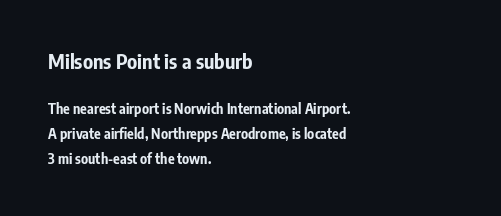
Students, this is bold: see how much ink each stroke carries. Look at the glyph heights: the upper group is clearly the bigger setting. Honestly, the letter spacing is just normal — you wouldn't notice it. The compositor pushed each line to the left boundary. Tall strokes in this sample are plumb rather than angled. Has an underline been added? It has not.
